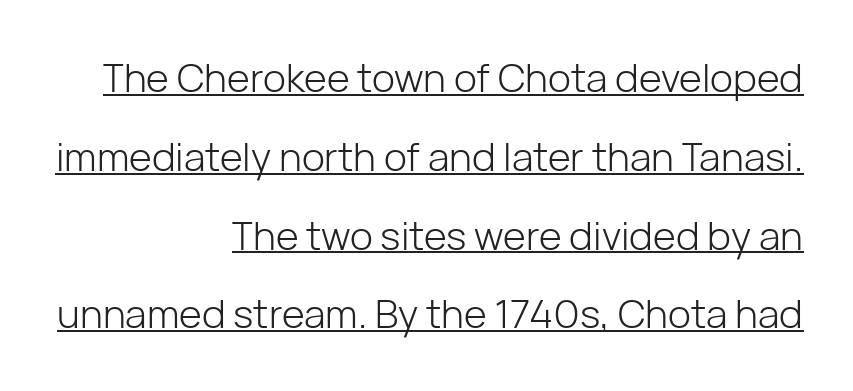
Q: Is the text bold? A: No.
Q: Is the text italic (slanted)? A: No, it is upright.
Q: Is the typeface a serif or a sans-serif typeface? A: Sans-serif.
Q: Is the text underlined? A: Yes.
Q: How is the paragraph aligned? A: Right-aligned.
Q: Is the spacing between letters normal or unusually wide? A: Normal.
Q: Is the spacing between lines tight, normal or loose? A: Loose.
Q: Width (condensed, normal, or wide)? A: Normal.
Q: Stroke contrast? A: Low.
Q: x-height? A: Medium.
Q: Monospaced? A: No.
